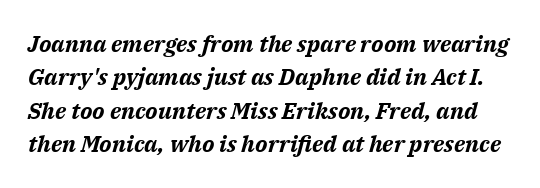
Emphasis by weight is at full strength: bold. You can tell it's italic because the verticals aren't actually vertical. Descenders hang freely into open space. Is the letter spacing exaggerated? No — it looks like the ordinary default.
